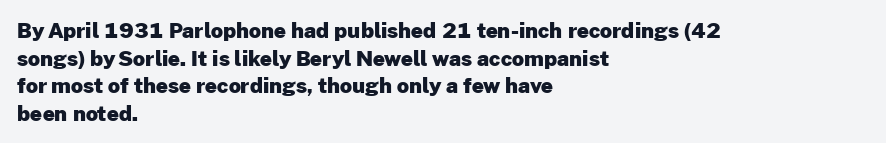
The image shows 21 px bold type, upright; set left-aligned, normal line spacing (1.32x), normal letter spacing, not underlined.
